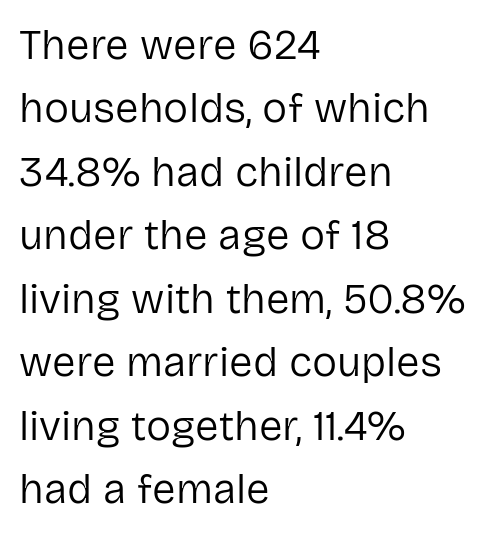
The image shows 42 px regular-weight sans-serif type, upright; set left-aligned, normal line spacing (1.51x), normal letter spacing, not underlined; low stroke contrast and a medium x-height.
